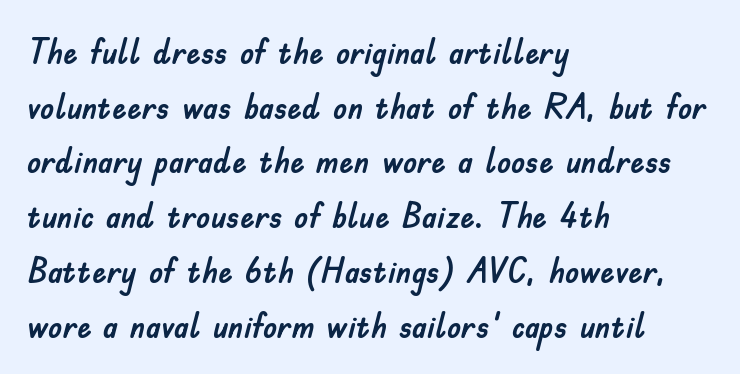
{"serif": "no", "width": "normal", "stroke_contrast": "low", "x_height": "small", "monospaced": "no", "underline": "no", "align": "left", "line_spacing": "normal", "line_spacing_ratio": 1.52, "letter_spacing": "normal", "letter_spacing_em": 0.0, "glyph_px": 36}
